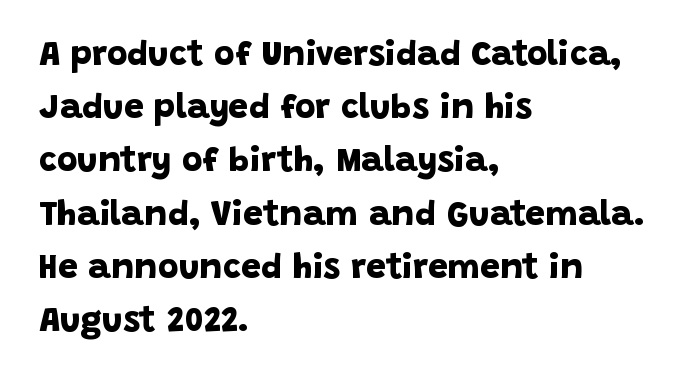
Q: Is the text bold? A: Yes.
Q: Is the typeface a serif or a sans-serif typeface? A: Sans-serif.
Q: Is the text underlined? A: No.
Q: How is the paragraph aligned? A: Left-aligned.
Q: Is the spacing between letters normal or unusually wide? A: Normal.
Q: Is the spacing between lines tight, normal or loose? A: Normal.
Q: Width (condensed, normal, or wide)? A: Normal.
Q: Stroke contrast? A: Low.
Q: x-height? A: Large.
Q: Monospaced? A: No.
